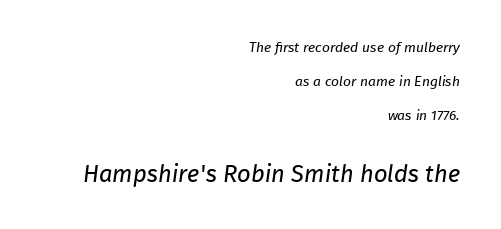
The image shows 24 px text type; set right-aligned, loose line spacing (2.44x), normal letter spacing, not underlined; the second (bottom) block is 1.71x larger.
